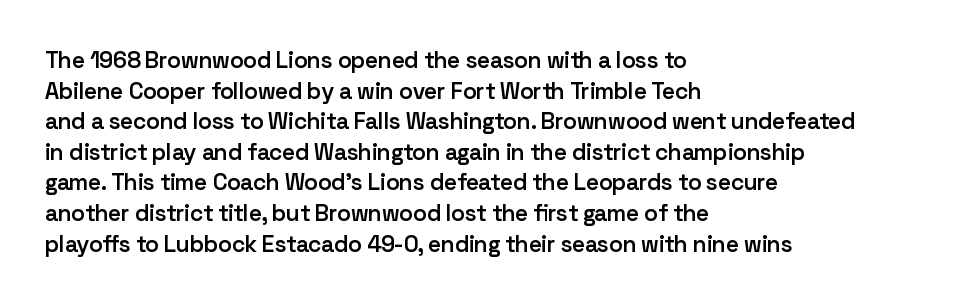
{"italic": "no", "bold": "semi", "underline": "no", "align": "left", "line_spacing": "normal", "line_spacing_ratio": 1.33, "letter_spacing": "normal", "letter_spacing_em": 0.0, "glyph_px": 23}
